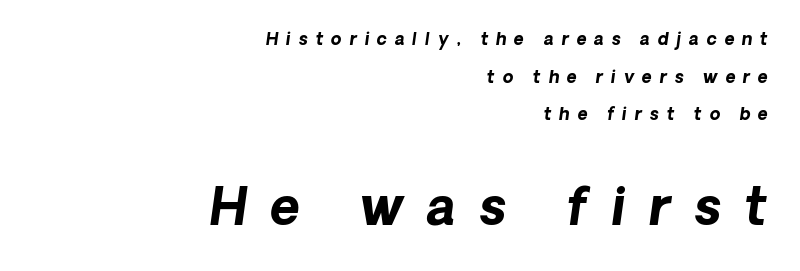
Heavy, bold letterforms. The strip under each line holds only bare page. Short and long lines alike share a common ending point at right. In terms of letterspacing, this is a distinctly airy, spread setting. Each letter keeps its own natural width here, so spacing adapts to shape. The rendering uses a large line-height, opening up the rows.
